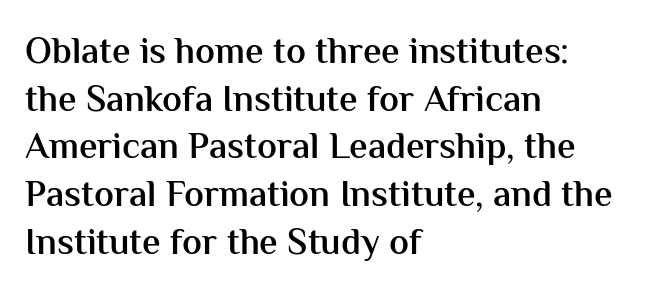
{"serif": "no", "italic": "no", "bold": "semi", "weight": "semibold", "width": "normal", "stroke_contrast": "medium", "x_height": "medium", "monospaced": "no", "underline": "no", "align": "left", "line_spacing": "normal", "line_spacing_ratio": 1.29, "letter_spacing": "normal", "letter_spacing_em": 0.0, "glyph_px": 37}
